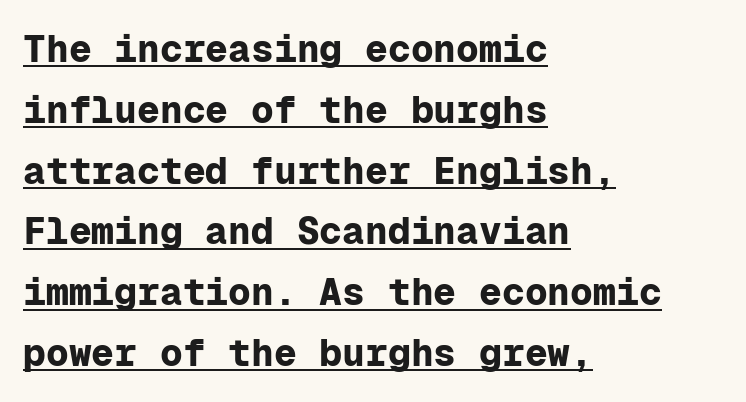
{"serif": "no", "italic": "no", "bold": "yes", "weight": "bold", "width": "normal", "stroke_contrast": "low", "x_height": "medium", "monospaced": "yes", "underline": "yes", "align": "left", "line_spacing": "normal", "line_spacing_ratio": 1.6, "letter_spacing": "normal", "letter_spacing_em": 0.0, "glyph_px": 38}
